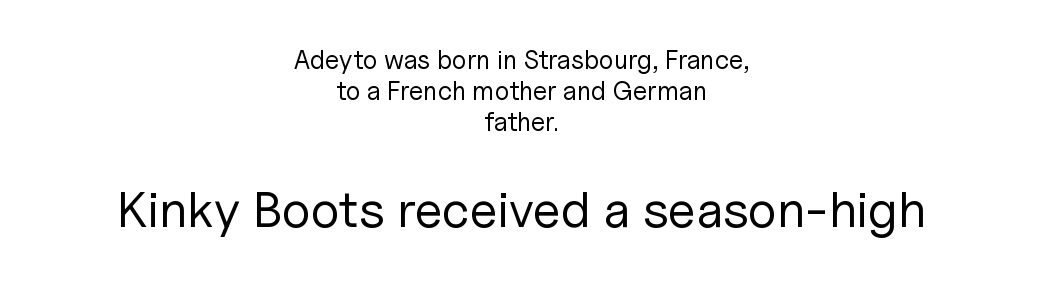
The image shows 51 px regular-weight sans-serif type, upright; set centered, line spacing 1.2x, normal letter spacing, not underlined; the second (bottom) block is 1.96x larger; low stroke contrast and a medium x-height.
